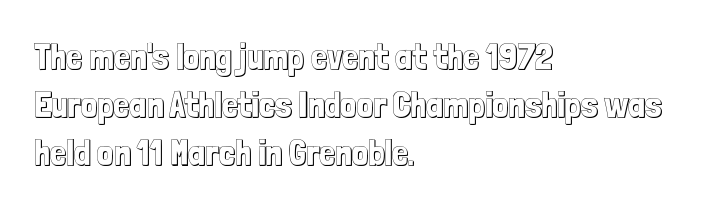
The image shows 36 px condensed type, upright; set left-aligned, normal line spacing (1.34x), normal letter spacing, not underlined; a medium x-height.
